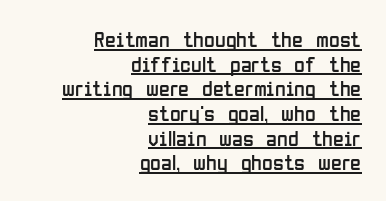
The image shows 22 px text type, upright; set right-aligned, tight line spacing (1.12x), normal letter spacing, underlined.
